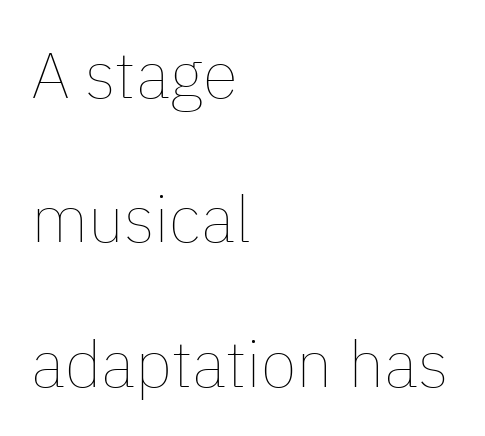
Q: Is the text bold? A: No.
Q: Is the text italic (slanted)? A: No, it is upright.
Q: Is the text underlined? A: No.
Q: How is the paragraph aligned? A: Left-aligned.
Q: Is the spacing between letters normal or unusually wide? A: Normal.
Q: Is the spacing between lines tight, normal or loose? A: Loose.
Q: Width (condensed, normal, or wide)? A: Normal.
Q: Stroke contrast? A: Low.
Q: x-height? A: Medium.
Q: Monospaced? A: No.
